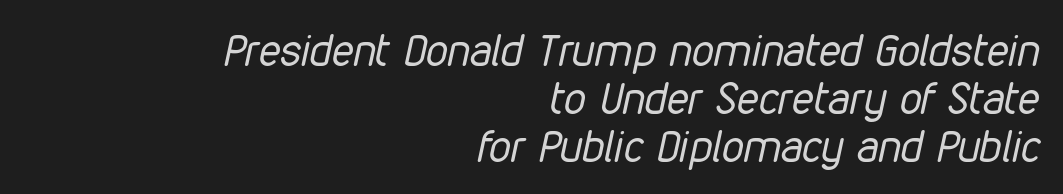
The image shows 44 px regular-weight, condensed type, italic (leaning right); set right-aligned, tight line spacing (1.09x), normal letter spacing, not underlined; low stroke contrast and a medium x-height.
